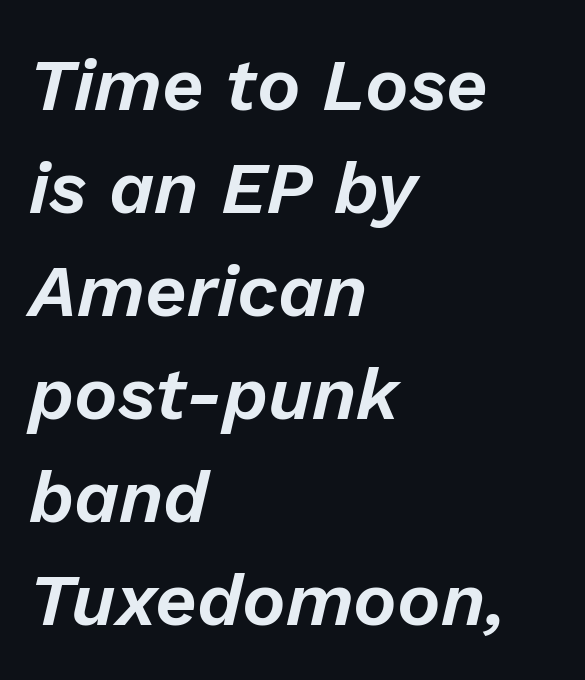
{"italic": "yes", "lean": "right", "slant_degrees": 13, "width": "normal", "stroke_contrast": "low", "x_height": "medium", "monospaced": "no", "underline": "no", "align": "left", "line_spacing": "normal", "line_spacing_ratio": 1.41, "letter_spacing": "normal", "letter_spacing_em": 0.0, "glyph_px": 73}
